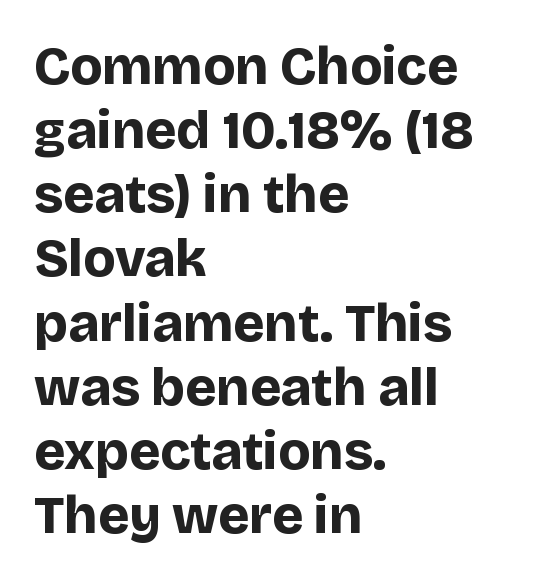
These words are printed bold, with thick strokes throughout. The line texture is even and compact thanks to regular tracking. Quick note: not italic, upright. A bare baseline throughout the passage. Serif or sans? Sans — the stroke terminals are bare.
